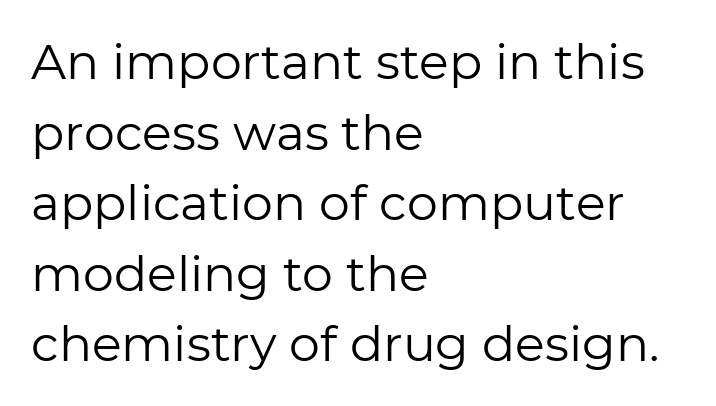
The image shows 49 px regular-weight sans-serif type, upright; set left-aligned, normal line spacing (1.44x), normal letter spacing, not underlined; low stroke contrast and a medium x-height.
